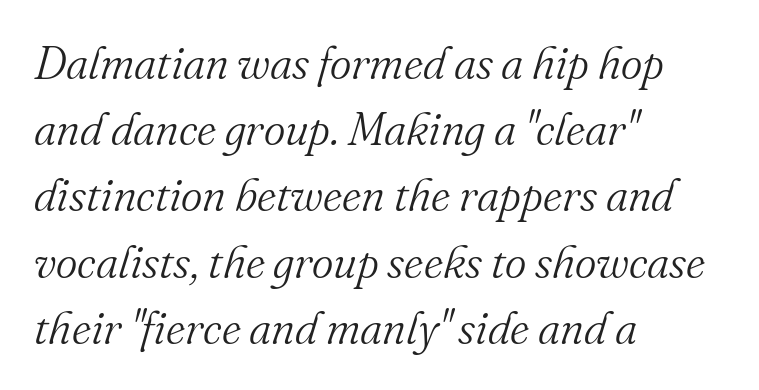
Q: Is the text bold? A: No.
Q: Is the text italic (slanted)? A: Yes, it leans right by about 16 degrees.
Q: Is the typeface a serif or a sans-serif typeface? A: Serif.
Q: Is the text underlined? A: No.
Q: How is the paragraph aligned? A: Left-aligned.
Q: Is the spacing between letters normal or unusually wide? A: Normal.
Q: Is the spacing between lines tight, normal or loose? A: Normal.
Q: Width (condensed, normal, or wide)? A: Normal.
Q: Stroke contrast? A: Medium.
Q: x-height? A: Small.
Q: Monospaced? A: No.
